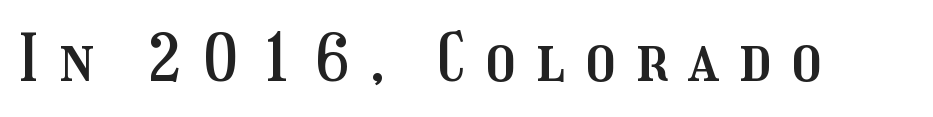
Observe the wide spacing: letters keep a clear distance from each other. Tall strokes in this sample are plumb rather than angled. The face used here is proportionally spaced, like ordinary book or web type. Clear beneath every line of the passage.
